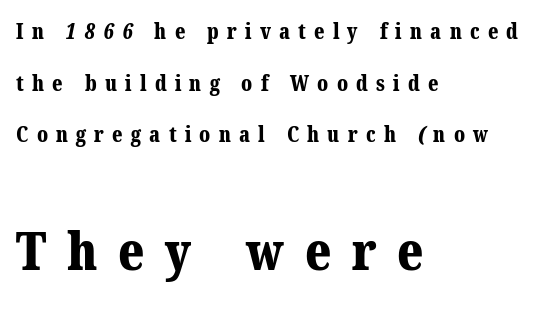
Descender tails drop into unmarked territory. Here the designer chose a conventional face with non-uniform glyph widths. Compared with typical body copy, the letter spacing here is much looser. Every row of glyphs begins at an identical x-position on the left. Examine the stroke ends and you'll spot serifs.
